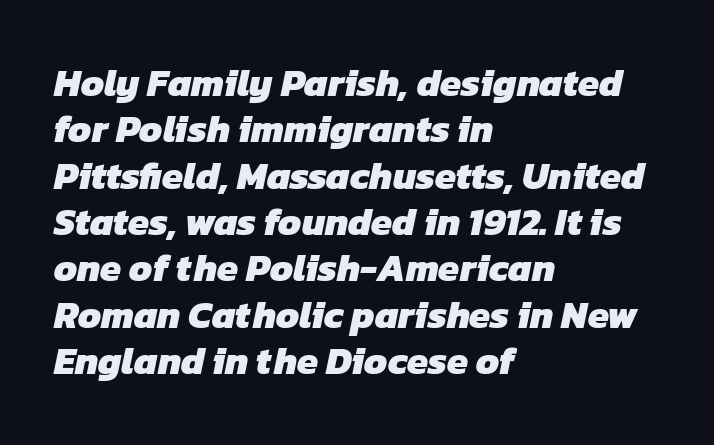
{"serif": "no", "bold": "yes", "weight": "heavy", "width": "normal", "stroke_contrast": "low", "x_height": "medium", "monospaced": "no", "underline": "no", "align": "left", "line_spacing_ratio": 1.22, "letter_spacing": "normal", "letter_spacing_em": 0.0, "glyph_px": 38}
